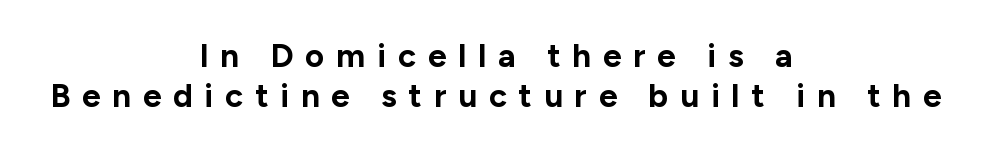
The image shows 33 px bold sans-serif type, upright; set centered, line spacing 1.22x, unusually wide letter spacing (+0.36 em), not underlined; low stroke contrast and a medium x-height.
